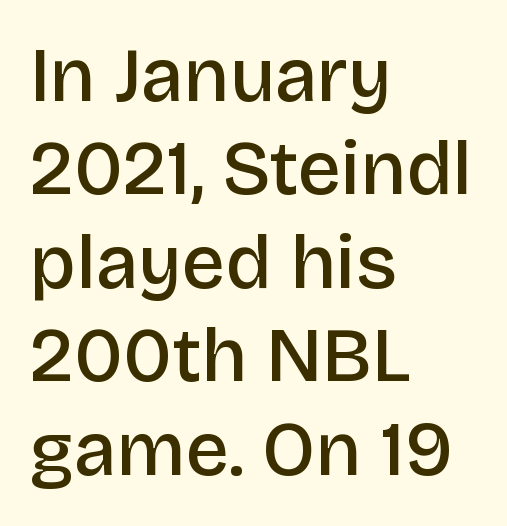
Teacher's note: observe the even left margin — that is flush-left alignment. In terms of weight, the rendering is demibold, just under bold. Are there feet on the stems? There aren't — it's a sans. Students, note that the glyphs here touch the page at normal intervals. This rendering features lettering with no underline.
